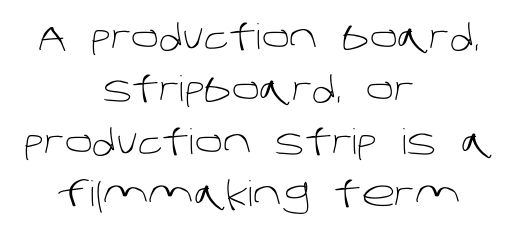
The image shows 35 px light sans-serif type; set centered, normal line spacing (1.5x), normal letter spacing, not underlined; low stroke contrast and a large x-height.
